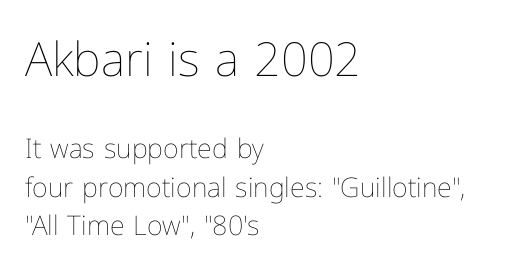
Underline: absent. The letters advance in unequal steps, a hallmark of proportional type. Left-aligned paragraph, ragged on the right. Italic? Not at all — the glyphs are vertical.
